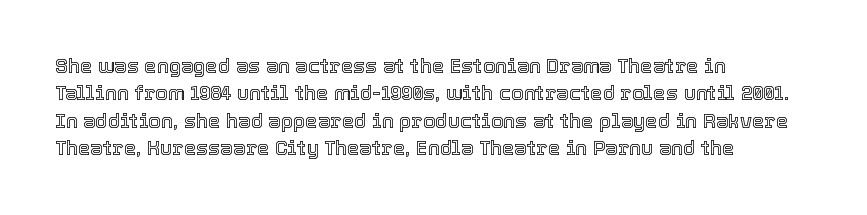
The image shows 20 px text type, upright; set left-aligned, normal line spacing (1.37x), normal letter spacing, not underlined.
